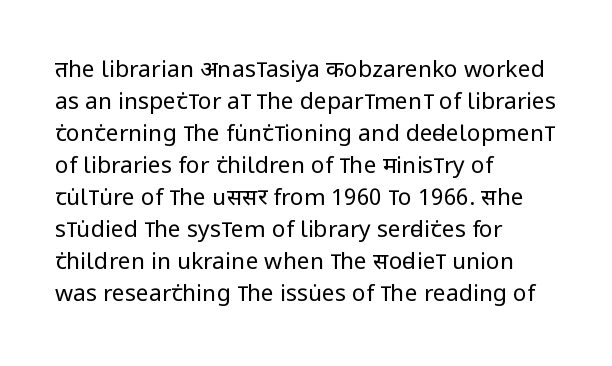
The image shows 23 px text type, upright; set left-aligned, normal line spacing (1.39x), normal letter spacing, not underlined.
